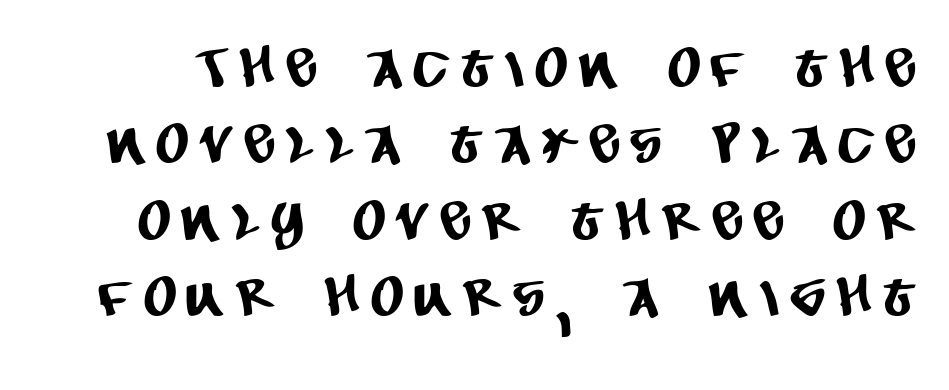
{"serif": "no", "width": "condensed", "stroke_contrast": "low", "x_height": "large", "monospaced": "no", "underline": "no", "line_spacing": "normal", "line_spacing_ratio": 1.39, "letter_spacing": "wide", "letter_spacing_em": 0.26, "glyph_px": 55}
